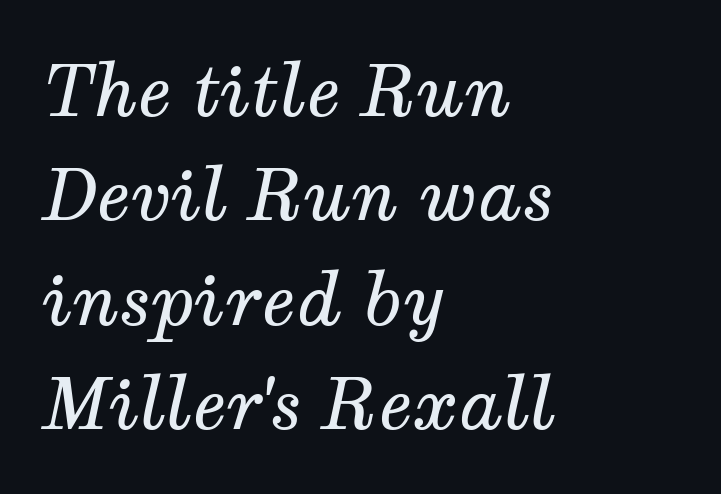
Q: Is the text bold? A: No.
Q: Is the text italic (slanted)? A: Yes, it leans right by about 12 degrees.
Q: Is the typeface a serif or a sans-serif typeface? A: Serif.
Q: Is the text underlined? A: No.
Q: How is the paragraph aligned? A: Left-aligned.
Q: Is the spacing between letters normal or unusually wide? A: Normal.
Q: Is the spacing between lines tight, normal or loose? A: Normal.
Q: Width (condensed, normal, or wide)? A: Normal.
Q: Stroke contrast? A: Medium.
Q: x-height? A: Medium.
Q: Monospaced? A: No.
